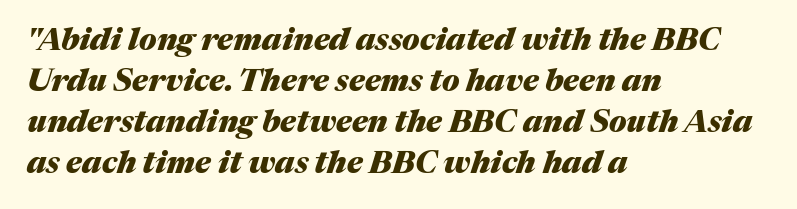
{"italic": "yes", "lean": "right", "slant_degrees": 17, "bold": "yes", "weight": "heavy", "width": "normal", "stroke_contrast": "medium", "x_height": "medium", "monospaced": "no", "underline": "no", "align": "left", "line_spacing": "normal", "line_spacing_ratio": 1.32, "letter_spacing": "normal", "letter_spacing_em": 0.0, "glyph_px": 31}
